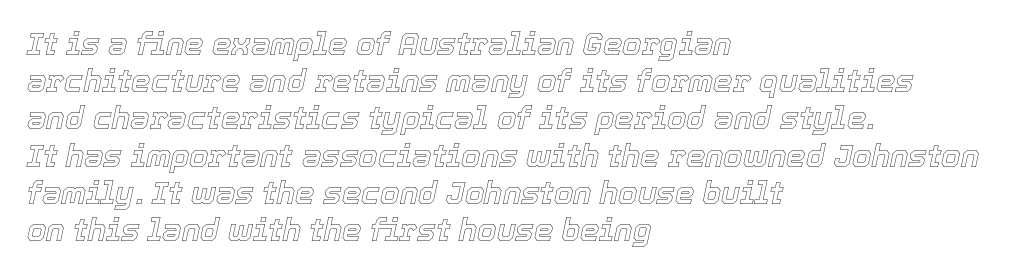
{"italic": "yes", "lean": "right", "slant_degrees": 12, "width": "normal", "x_height": "medium", "monospaced": "no", "underline": "no", "align": "left", "line_spacing_ratio": 1.2, "letter_spacing": "normal", "letter_spacing_em": 0.0, "glyph_px": 31}
